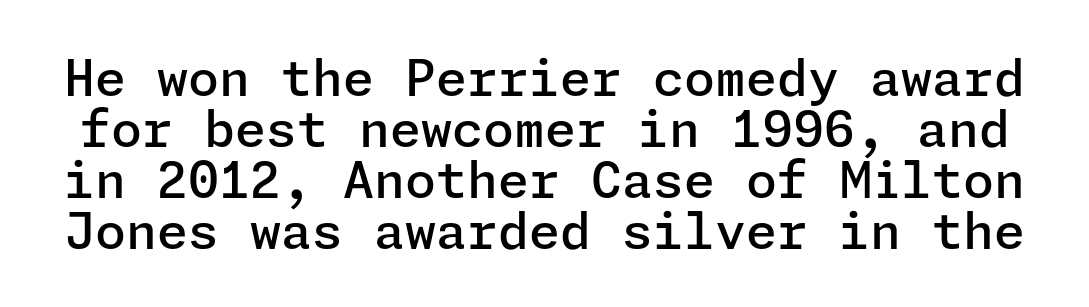
Is there any slant? The stems are plumb. A sans-serif font was chosen for this passage. Words appear dense and cohesive because spacing is normal. Letters rest on an invisible, unmarked baseline. A semibold gives these letters moderate extra thickness, short of bold.
